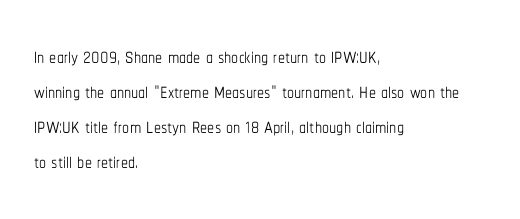
{"italic": "no", "bold": "no", "weight": "thin", "width": "condensed", "stroke_contrast": "low", "x_height": "medium", "monospaced": "no", "underline": "no", "align": "left", "line_spacing": "normal", "line_spacing_ratio": 1.25, "letter_spacing": "normal", "letter_spacing_em": 0.0, "glyph_px": 28}
